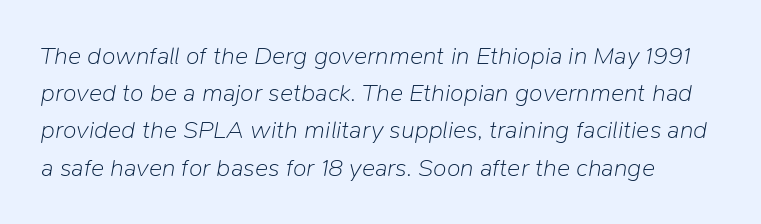
The image shows 25 px text type, italic (leaning right); set normal line spacing (1.49x), normal letter spacing, not underlined.
